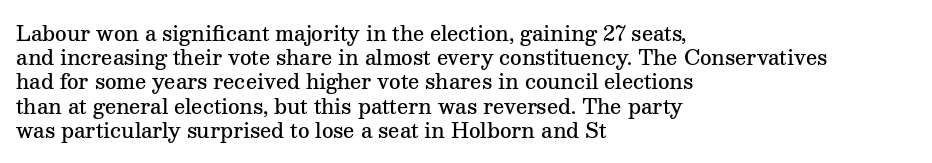
Decoration check: the copy has no underline. A typesetter would mark this as roman, not italic. The letters sit at their default tracking, neither squeezed nor spread. Each line starts at the same left margin while the right side varies. Each glyph is drawn with semibold strokes, heavier than normal yet not fully bold.
